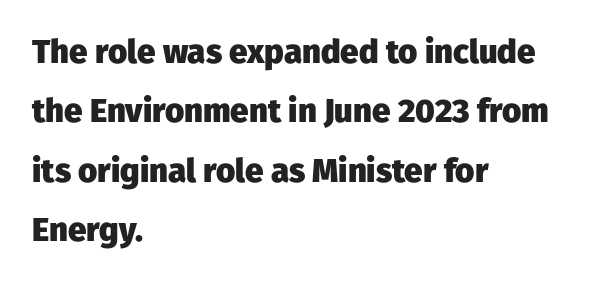
Q: Is the text bold? A: Yes.
Q: Is the text italic (slanted)? A: No, it is upright.
Q: Is the typeface a serif or a sans-serif typeface? A: Sans-serif.
Q: Is the text underlined? A: No.
Q: How is the paragraph aligned? A: Left-aligned.
Q: Is the spacing between letters normal or unusually wide? A: Normal.
Q: Width (condensed, normal, or wide)? A: Normal.
Q: Stroke contrast? A: Low.
Q: x-height? A: Medium.
Q: Monospaced? A: No.
